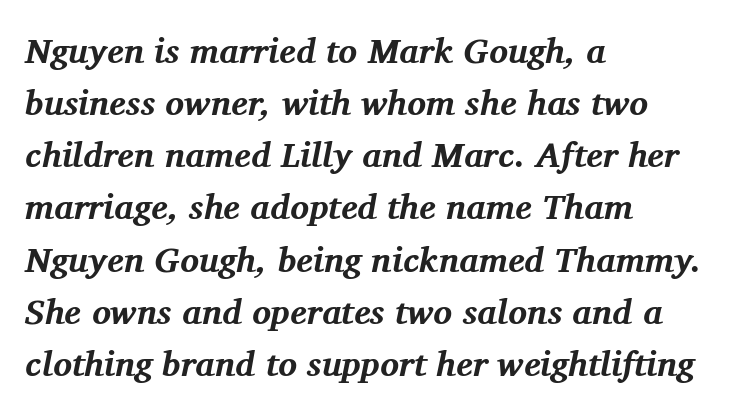
The image shows 35 px bold serif type, italic (leaning right); set left-aligned, normal line spacing (1.49x), normal letter spacing, not underlined; medium stroke contrast and a medium x-height.
